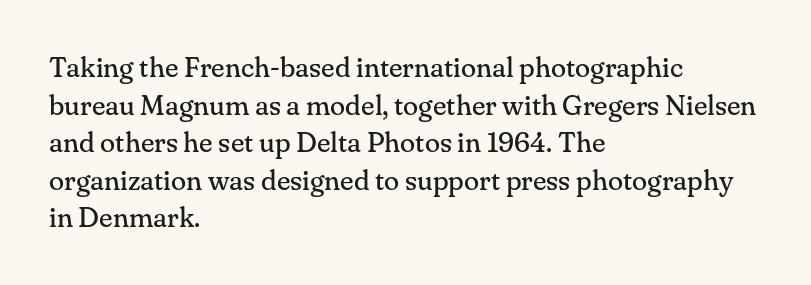
Q: Is the text bold? A: No.
Q: Is the text italic (slanted)? A: No, it is upright.
Q: Is the typeface a serif or a sans-serif typeface? A: Serif.
Q: Is the text underlined? A: No.
Q: How is the paragraph aligned? A: Left-aligned.
Q: Is the spacing between letters normal or unusually wide? A: Normal.
Q: Is the spacing between lines tight, normal or loose? A: Normal.
Q: Width (condensed, normal, or wide)? A: Normal.
Q: Stroke contrast? A: Medium.
Q: x-height? A: Small.
Q: Monospaced? A: No.
